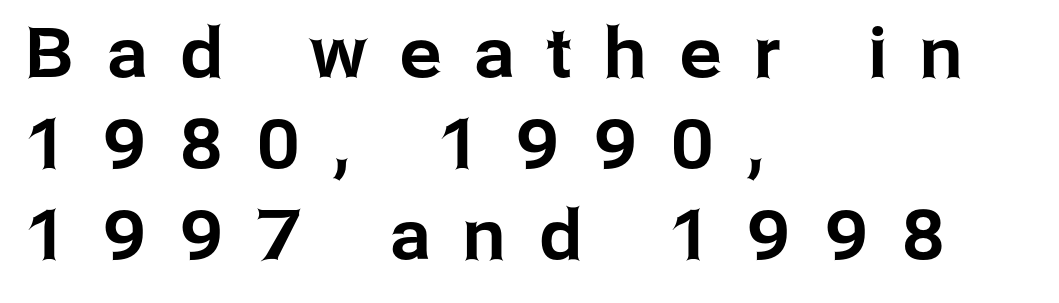
The image shows 69 px sans-serif type, upright; set left-aligned, normal line spacing (1.32x), unusually wide letter spacing (+0.48 em), not underlined; low stroke contrast and a medium x-height.
